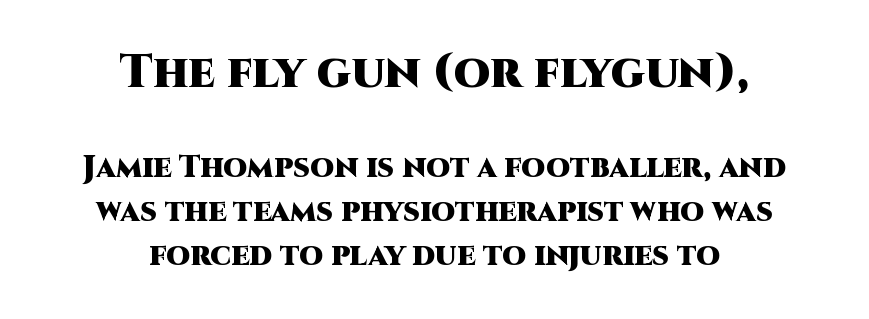
{"serif": "no", "italic": "no", "bold": "yes", "weight": "heavy", "width": "normal", "stroke_contrast": "high", "x_height": "large", "monospaced": "no", "underline": "no", "align": "center", "line_spacing": "normal", "line_spacing_ratio": 1.43, "letter_spacing": "normal", "letter_spacing_em": 0.0, "larger_block": "first", "size_ratio": 1.52, "glyph_px": 47}
